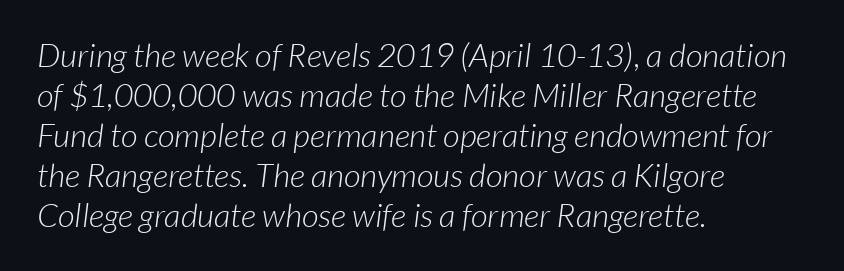
Each letter's strokes conclude bluntly, with no projecting serifs. The setting favours the left margin, as ordinary paragraphs usually do. Here the designer chose a conventional face with non-uniform glyph widths. A typesetter would call this zero additional tracking. Heaviness? Minimal to ordinary, like unemphasized prose. Type without underlining.
